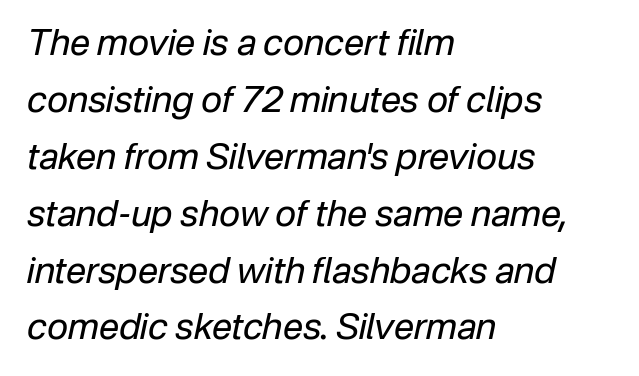
Q: Is the text bold? A: No.
Q: Is the text italic (slanted)? A: Yes, it leans right by about 12 degrees.
Q: Is the text underlined? A: No.
Q: How is the paragraph aligned? A: Left-aligned.
Q: Is the spacing between letters normal or unusually wide? A: Normal.
Q: Is the spacing between lines tight, normal or loose? A: Normal.
Q: Width (condensed, normal, or wide)? A: Normal.
Q: Stroke contrast? A: Low.
Q: x-height? A: Medium.
Q: Monospaced? A: No.
